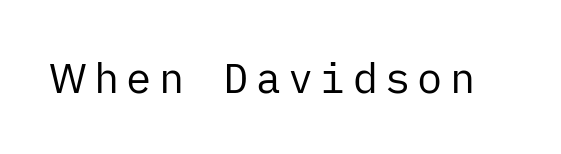
The letterforms sit at book weight or below. Designer's note — italics off, roman on. Nothing sits at the stroke ends, so this counts as sans-serif. Just letters on the line, the space beneath them empty.
